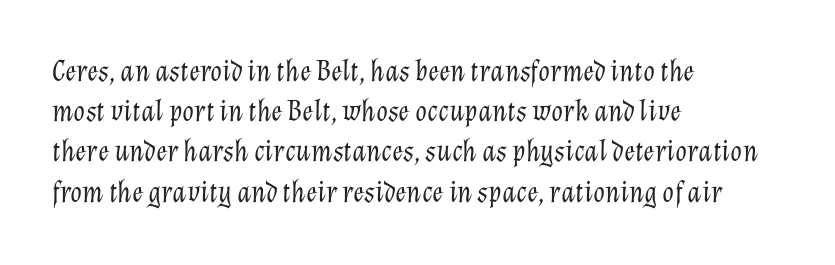
{"italic": "yes", "lean": "right", "slant_degrees": 12, "bold": "no", "weight": "light", "width": "normal", "stroke_contrast": "low", "x_height": "medium", "monospaced": "no", "underline": "no", "align": "left", "line_spacing": "normal", "line_spacing_ratio": 1.34, "letter_spacing": "normal", "letter_spacing_em": 0.0, "glyph_px": 30}
